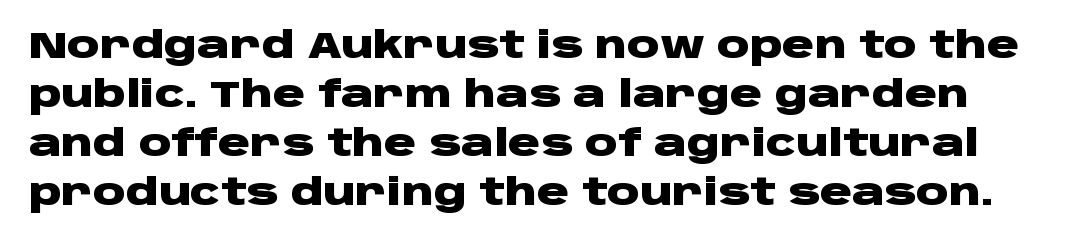
{"serif": "no", "italic": "no", "bold": "yes", "weight": "heavy", "width": "wide", "stroke_contrast": "low", "x_height": "large", "monospaced": "no", "underline": "no", "line_spacing": "normal", "line_spacing_ratio": 1.36, "letter_spacing": "normal", "letter_spacing_em": 0.0, "glyph_px": 36}
